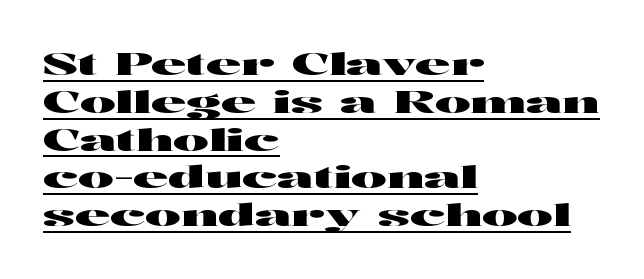
Q: Is the text italic (slanted)? A: No, it is upright.
Q: Is the typeface a serif or a sans-serif typeface? A: Sans-serif.
Q: Is the text underlined? A: Yes.
Q: How is the paragraph aligned? A: Left-aligned.
Q: Is the spacing between letters normal or unusually wide? A: Normal.
Q: Is the spacing between lines tight, normal or loose? A: Normal.
Q: Width (condensed, normal, or wide)? A: Wide.
Q: Stroke contrast? A: High.
Q: x-height? A: Medium.
Q: Monospaced? A: No.
